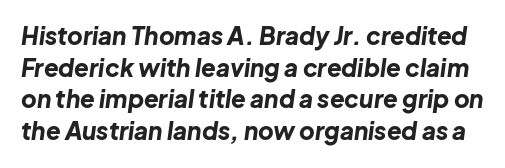
The face used here is rendered with its standard letterfit. Regular leading. Plenty of ink on the page — the face is bold. Does the lettering tilt? It does — this is italic.
